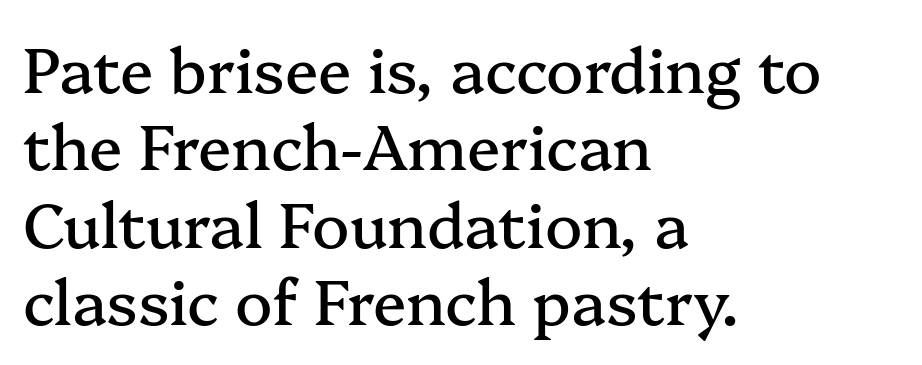
{"serif": "yes", "italic": "no", "width": "normal", "stroke_contrast": "medium", "x_height": "medium", "monospaced": "no", "underline": "no", "align": "left", "line_spacing": "normal", "line_spacing_ratio": 1.25, "letter_spacing": "normal", "letter_spacing_em": 0.0, "glyph_px": 62}
